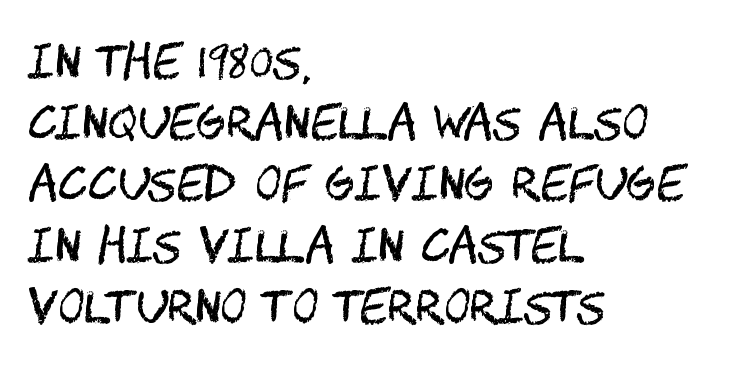
Q: Is the text bold? A: No.
Q: Is the text italic (slanted)? A: No, it is upright.
Q: Is the typeface a serif or a sans-serif typeface? A: Sans-serif.
Q: Is the text underlined? A: No.
Q: How is the paragraph aligned? A: Left-aligned.
Q: Is the spacing between letters normal or unusually wide? A: Normal.
Q: Is the spacing between lines tight, normal or loose? A: Normal.
Q: Width (condensed, normal, or wide)? A: Condensed.
Q: Stroke contrast? A: Medium.
Q: x-height? A: Large.
